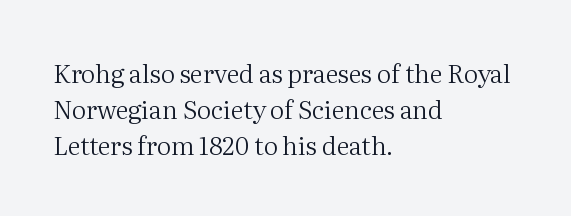
Q: Is the text bold? A: No.
Q: Is the text italic (slanted)? A: No, it is upright.
Q: Is the text underlined? A: No.
Q: How is the paragraph aligned? A: Left-aligned.
Q: Is the spacing between letters normal or unusually wide? A: Normal.
Q: Is the spacing between lines tight, normal or loose? A: Normal.
